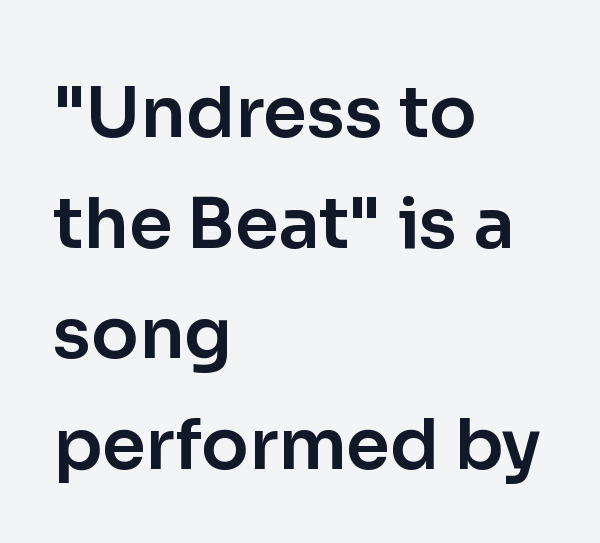
Q: Is the text italic (slanted)? A: No, it is upright.
Q: Is the typeface a serif or a sans-serif typeface? A: Sans-serif.
Q: Is the text underlined? A: No.
Q: How is the paragraph aligned? A: Left-aligned.
Q: Is the spacing between letters normal or unusually wide? A: Normal.
Q: Is the spacing between lines tight, normal or loose? A: Normal.
Q: Width (condensed, normal, or wide)? A: Normal.
Q: Stroke contrast? A: Low.
Q: x-height? A: Medium.
Q: Monospaced? A: No.
